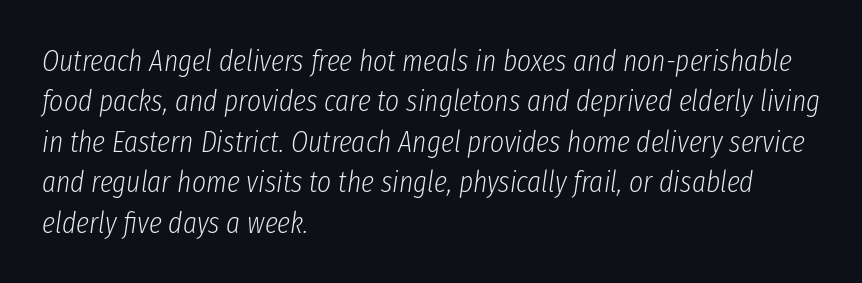
You could not count columns in this text — the font is proportionally spaced. Each line starts at the same left margin while the right side varies. In terms of posture, this sample is oblique. The glyphs are unaccompanied by any horizontal stroke below them.
